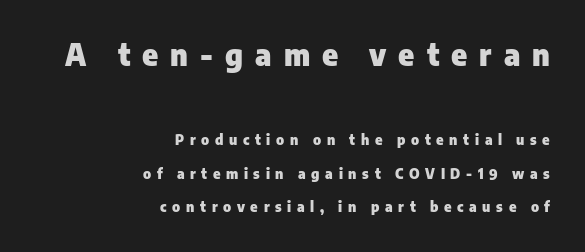
{"serif": "no", "italic": "no", "bold": "yes", "weight": "heavy", "width": "normal", "stroke_contrast": "low", "x_height": "medium", "monospaced": "no", "underline": "no", "align": "right", "line_spacing": "loose", "line_spacing_ratio": 2.38, "letter_spacing": "wide", "letter_spacing_em": 0.4, "larger_block": "first", "size_ratio": 2.14, "glyph_px": 30}
